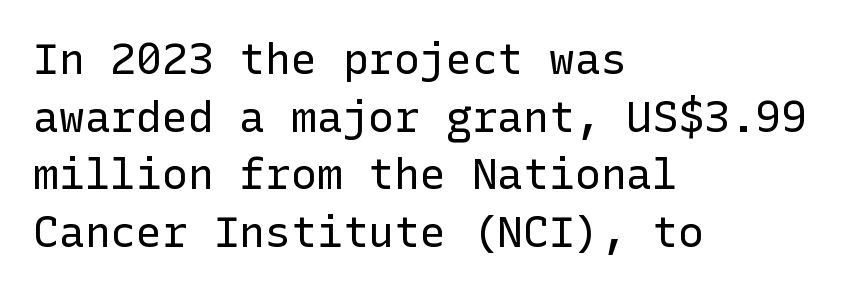
Do the letters lean? They stand straight. Line spacing here is normal. If you drew a ruler down the left edge, every line would touch it. Has an underline been added? It has not. The letters carry no serifs — their stems end cleanly without finishing strokes. Ink coverage per letter is moderate at most.
